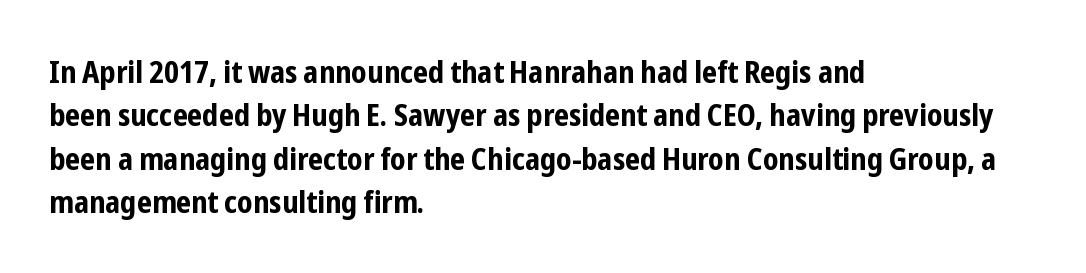
Serif or sans? Sans — the stroke terminals are bare. The letters are bold, with thick, heavy strokes. Honestly, there is no underline to notice here at all. You could call the tracking neutral — neither tight nor loose.
